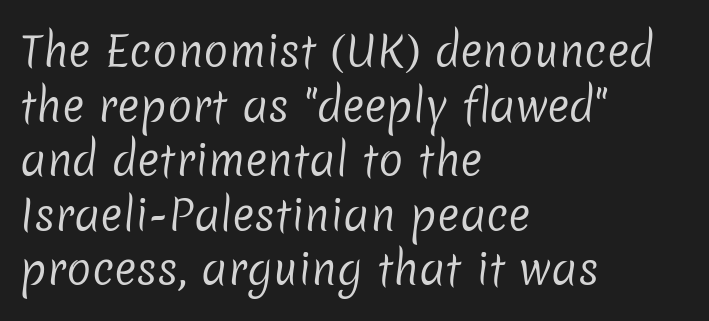
{"serif": "no", "bold": "no", "weight": "regular", "width": "normal", "stroke_contrast": "low", "x_height": "medium", "monospaced": "no", "underline": "no", "align": "left", "line_spacing": "normal", "line_spacing_ratio": 1.3, "letter_spacing": "normal", "letter_spacing_em": 0.0, "glyph_px": 42}
